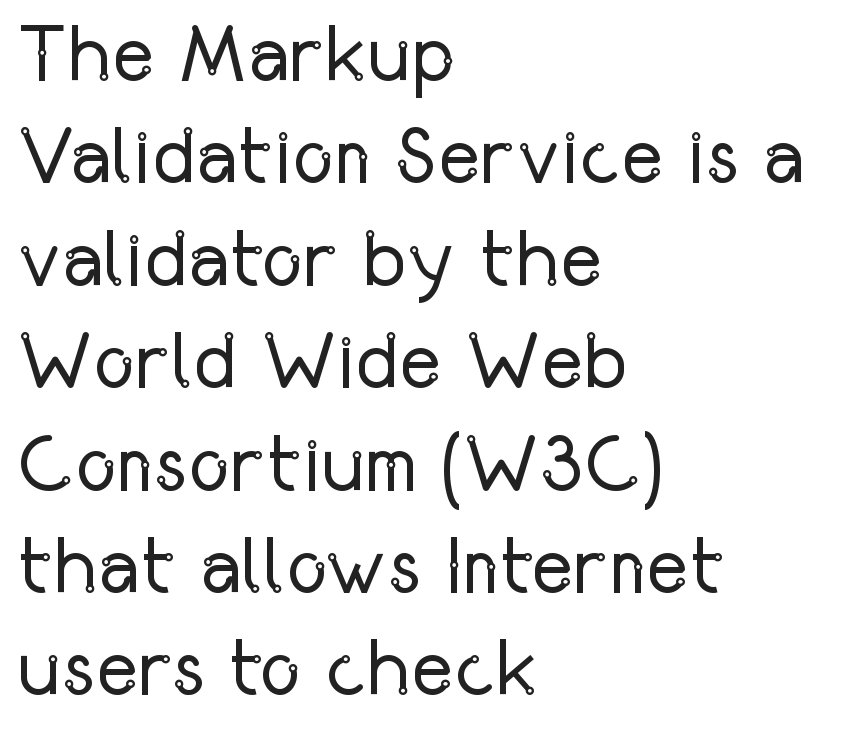
The image shows 80 px regular-weight, condensed sans-serif type, upright; set left-aligned, normal line spacing (1.28x), normal letter spacing, not underlined; low stroke contrast and a medium x-height.
